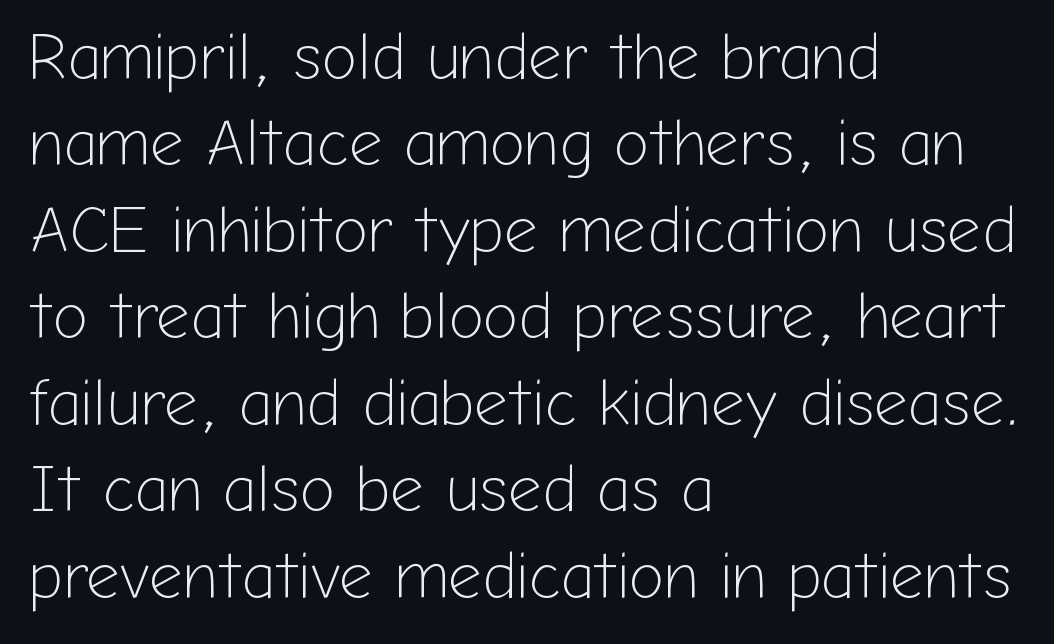
You can tell it's not italic because the verticals are truly vertical. A light-to-regular cut is what we see here. This rendering employs a face without finishing strokes, i.e., a sans-serif. The rendering anchors every line to the left-hand side.
